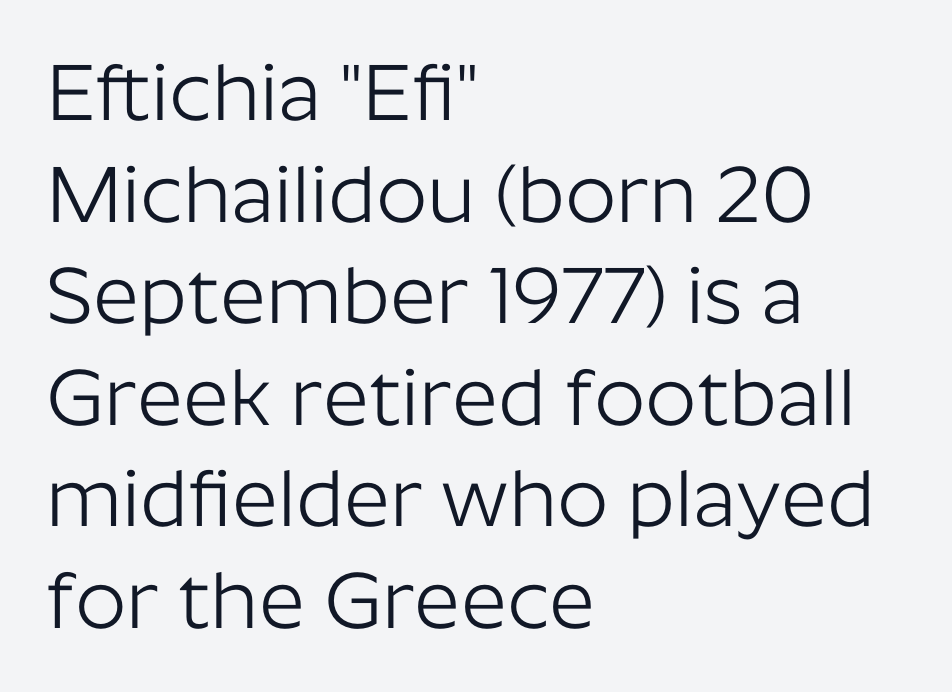
{"serif": "no", "italic": "no", "bold": "no", "weight": "light", "width": "normal", "stroke_contrast": "low", "x_height": "medium", "monospaced": "no", "underline": "no", "align": "left", "line_spacing": "normal", "line_spacing_ratio": 1.27, "letter_spacing": "normal", "letter_spacing_em": 0.0, "glyph_px": 80}
